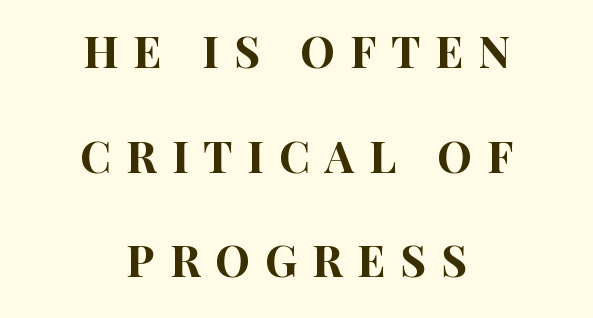
Q: Is the text italic (slanted)? A: No, it is upright.
Q: Is the typeface a serif or a sans-serif typeface? A: Sans-serif.
Q: Is the text underlined? A: No.
Q: How is the paragraph aligned? A: Centered.
Q: Is the spacing between letters normal or unusually wide? A: Unusually wide.
Q: Is the spacing between lines tight, normal or loose? A: Loose.
Q: Width (condensed, normal, or wide)? A: Condensed.
Q: Stroke contrast? A: High.
Q: x-height? A: Large.
Q: Monospaced? A: No.
